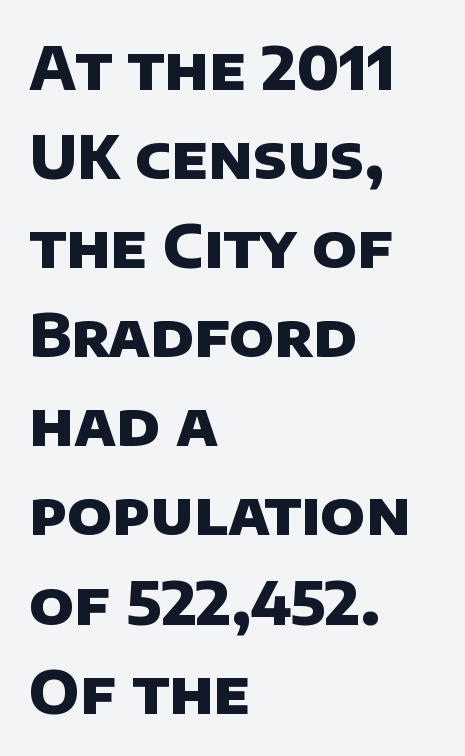
The image shows 59 px heavy sans-serif type; set left-aligned, normal line spacing (1.51x), normal letter spacing, not underlined; low stroke contrast and a large x-height.
